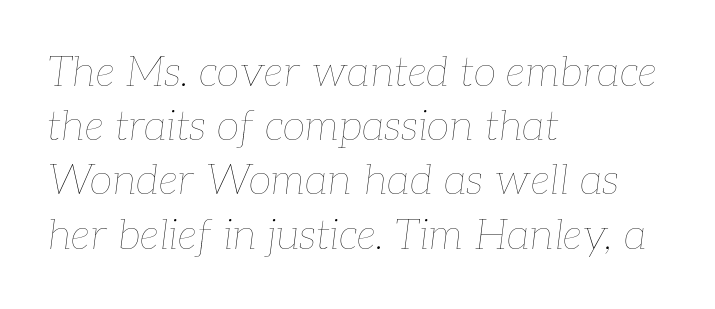
Q: Is the text bold? A: No.
Q: Is the text italic (slanted)? A: Yes, it leans right by about 7 degrees.
Q: Is the text underlined? A: No.
Q: How is the paragraph aligned? A: Left-aligned.
Q: Is the spacing between letters normal or unusually wide? A: Normal.
Q: Is the spacing between lines tight, normal or loose? A: Normal.
Q: Width (condensed, normal, or wide)? A: Normal.
Q: Stroke contrast? A: Low.
Q: x-height? A: Medium.
Q: Monospaced? A: No.
